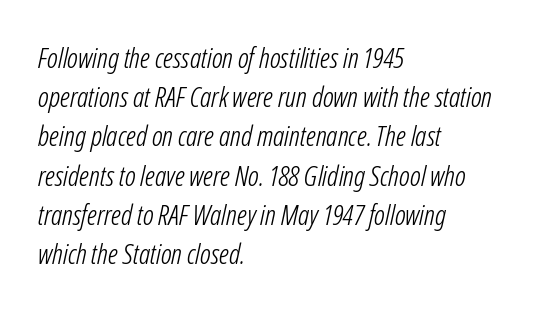
{"italic": "yes", "lean": "right", "slant_degrees": 12, "bold": "no", "weight": "light", "width": "condensed", "stroke_contrast": "low", "x_height": "medium", "monospaced": "no", "underline": "no", "align": "left", "line_spacing": "normal", "line_spacing_ratio": 1.4, "letter_spacing": "normal", "letter_spacing_em": 0.0, "glyph_px": 28}
